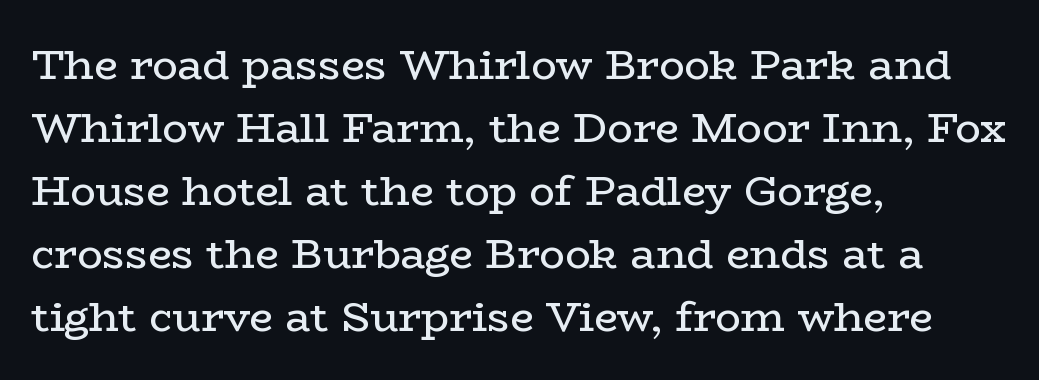
Line beginnings align vertically; line endings do not. Designer's note — italics off, roman on. Do the characters align in a grid? No, the font is proportional. Stems here are at most as thick as an everyday book face. Plain, unruled lines of type.
